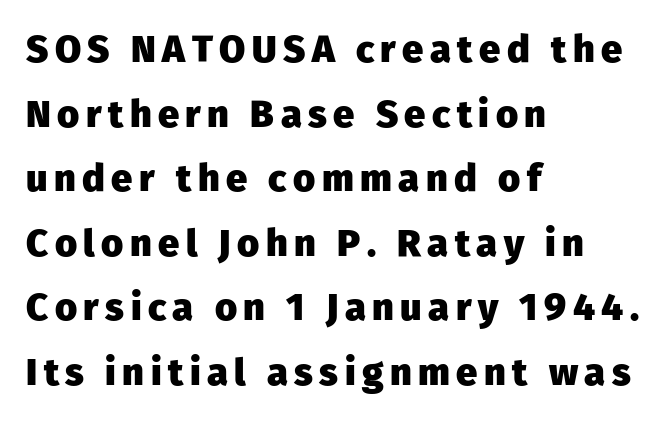
The image shows 38 px heavy sans-serif type, upright; set left-aligned, normal line spacing (1.7x), not underlined; low stroke contrast and a medium x-height.
